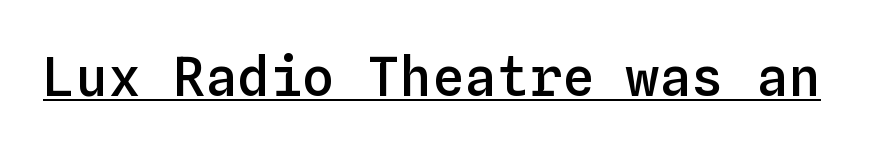
{"italic": "no", "bold": "semi", "weight": "semibold", "width": "normal", "stroke_contrast": "low", "x_height": "medium", "monospaced": "yes", "underline": "yes", "letter_spacing": "normal", "letter_spacing_em": 0.0, "glyph_px": 54}
